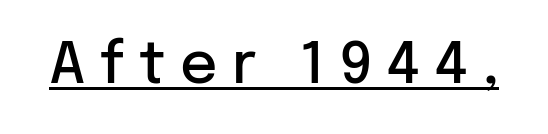
Q: Is the text bold? A: Semi-bold.
Q: Is the text italic (slanted)? A: No, it is upright.
Q: Is the typeface a serif or a sans-serif typeface? A: Sans-serif.
Q: Is the text underlined? A: Yes.
Q: Is the spacing between letters normal or unusually wide? A: Unusually wide.
Q: Width (condensed, normal, or wide)? A: Normal.
Q: Stroke contrast? A: Low.
Q: x-height? A: Medium.
Q: Monospaced? A: No.
